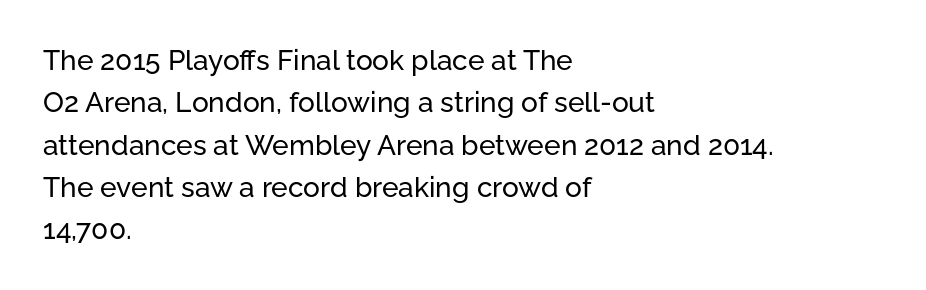
Q: Is the text italic (slanted)? A: No, it is upright.
Q: Is the typeface a serif or a sans-serif typeface? A: Sans-serif.
Q: Is the text underlined? A: No.
Q: How is the paragraph aligned? A: Left-aligned.
Q: Is the spacing between letters normal or unusually wide? A: Normal.
Q: Is the spacing between lines tight, normal or loose? A: Normal.
Q: Width (condensed, normal, or wide)? A: Normal.
Q: Stroke contrast? A: Low.
Q: x-height? A: Medium.
Q: Monospaced? A: No.
